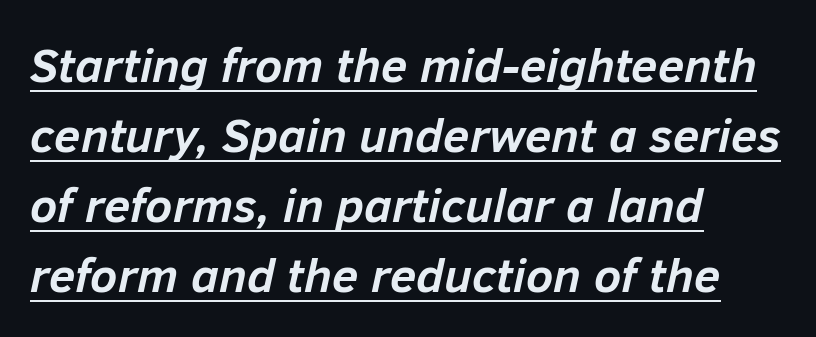
Bold? Absolutely — the strokes are thick and heavy. These characters rest on top of a visible drawn line. Standard letterfit; no display-style spreading of the glyphs. Vertically, the passage feels balanced, rows spaced as you'd expect. Spacing verdict: proportional, widths tailored to each character. Alignment: flush left.
